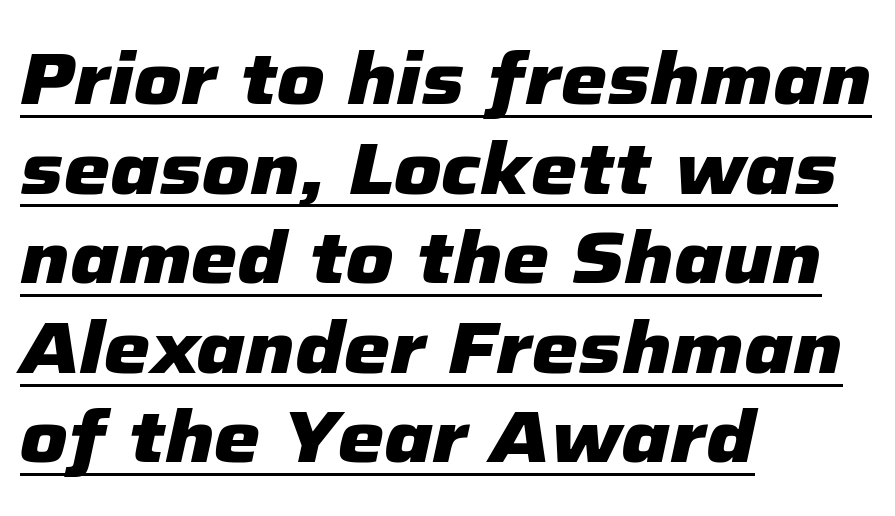
{"italic": "yes", "lean": "right", "slant_degrees": 12, "bold": "yes", "weight": "heavy", "width": "normal", "stroke_contrast": "low", "x_height": "medium", "monospaced": "no", "underline": "yes", "align": "left", "line_spacing_ratio": 1.21, "letter_spacing": "normal", "letter_spacing_em": 0.0, "glyph_px": 74}
